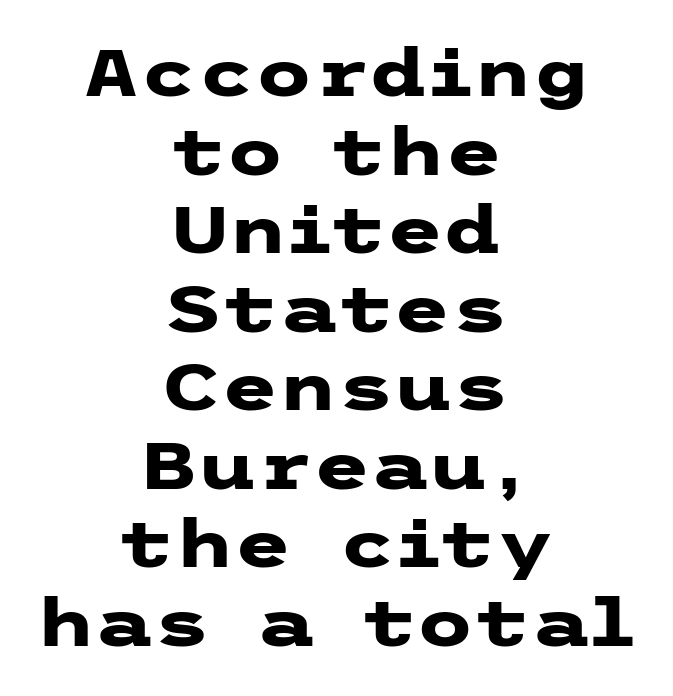
Q: Is the text bold? A: Yes.
Q: Is the text italic (slanted)? A: No, it is upright.
Q: Is the typeface a serif or a sans-serif typeface? A: Sans-serif.
Q: Is the text underlined? A: No.
Q: How is the paragraph aligned? A: Centered.
Q: Is the spacing between letters normal or unusually wide? A: Normal.
Q: Width (condensed, normal, or wide)? A: Wide.
Q: Stroke contrast? A: Low.
Q: x-height? A: Medium.
